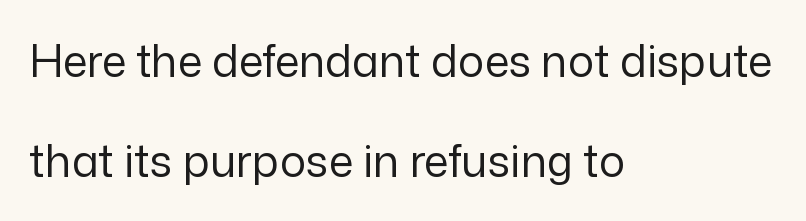
The rendering uses natural spacing where letterforms have individual widths. Letter spacing: default. Layout note: lines flush left. Whoever set this chose breathing room over compactness in the vertical rhythm. A clean baseline with only descenders dipping below it. What kind of face is this? One without serifs — a sans.
